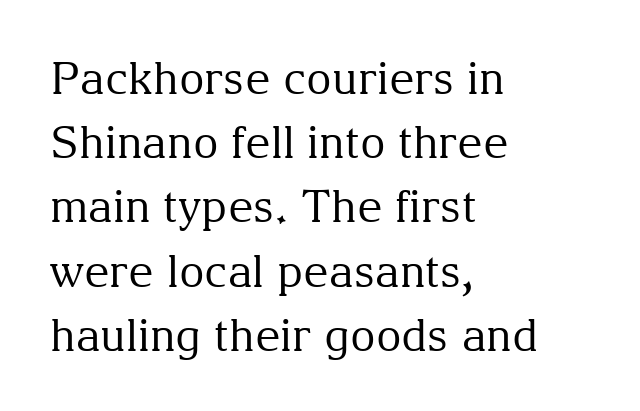
The image shows 44 px regular-weight serif type, upright; set left-aligned, normal line spacing (1.46x), normal letter spacing, not underlined; medium stroke contrast and a medium x-height.
